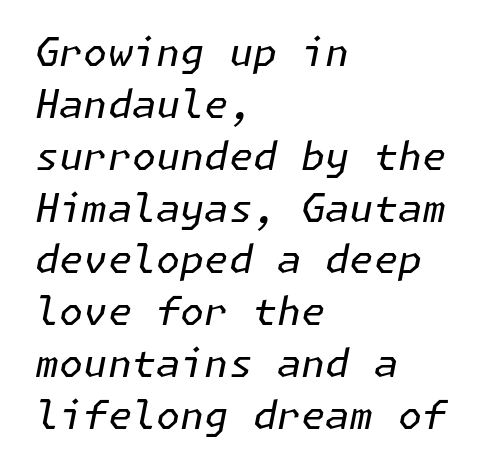
Weight: regular or lighter. Posture: slanted. The block of text has a typical density, with ordinary space between rows. The foot of each line stays bare and open. Look at the tracking — it's just the regular setting, nothing added. Reading down the block, your eye returns to a fixed left position each line.
